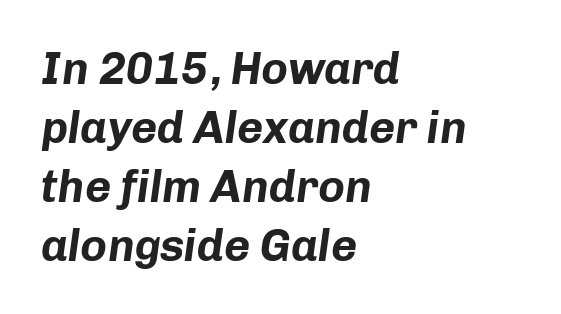
{"italic": "yes", "lean": "right", "slant_degrees": 8, "bold": "yes", "weight": "bold", "width": "normal", "stroke_contrast": "low", "x_height": "medium", "monospaced": "no", "underline": "no", "align": "left", "line_spacing": "normal", "line_spacing_ratio": 1.31, "letter_spacing": "normal", "letter_spacing_em": 0.0, "glyph_px": 45}
